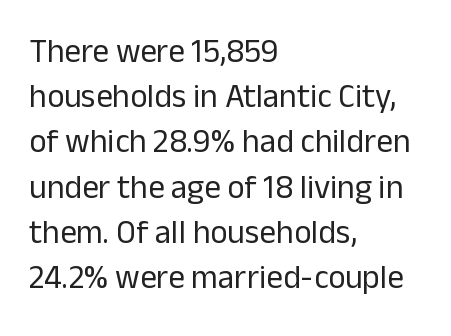
The image shows 33 px regular-weight sans-serif type, upright; set left-aligned, normal line spacing (1.37x), normal letter spacing, not underlined; low stroke contrast and a medium x-height.
